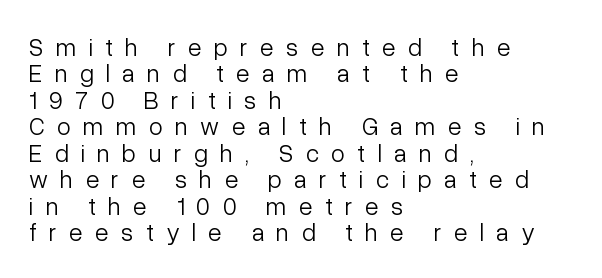
This block would grow much taller if given ordinary leading; it's compressed now. Someone cranked the tracking dial way up on this one. Words float on clear page, feet unadorned. Summary of weight: not heavy and not bold.
